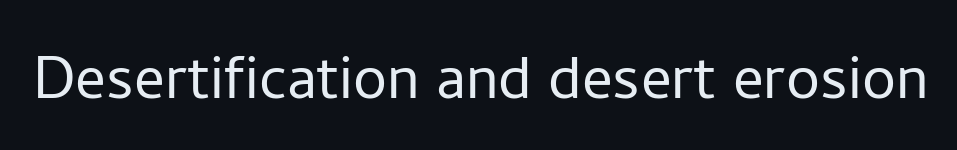
Nothing sits at the stroke ends, so this counts as sans-serif. It's the straight-up-and-down kind of type. Words appear dense and cohesive because spacing is normal. Letters rest on an invisible, unmarked baseline. The letters advance in unequal steps, a hallmark of proportional type. Caption: face not bold, strokes unweighted.
